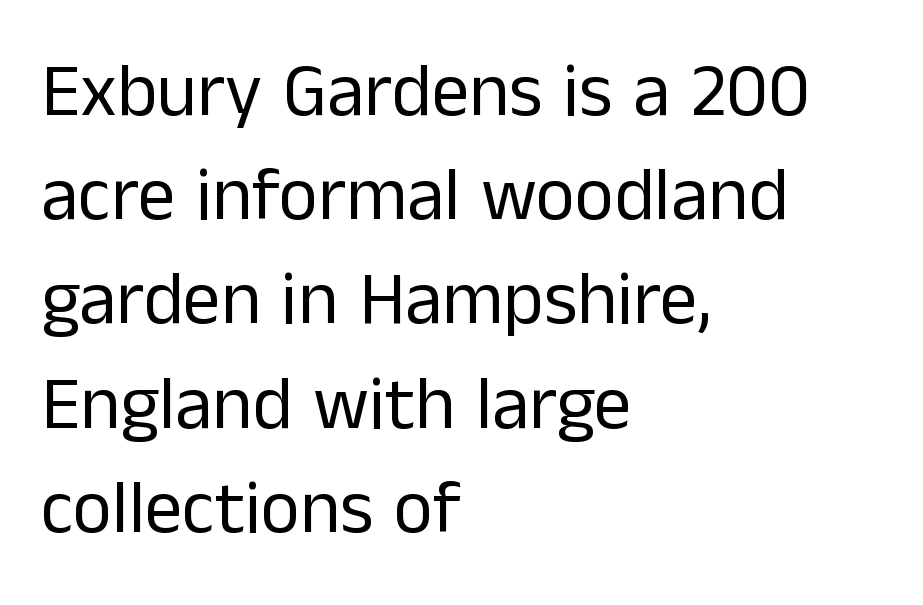
Q: Is the text bold? A: No.
Q: Is the text italic (slanted)? A: No, it is upright.
Q: Is the typeface a serif or a sans-serif typeface? A: Sans-serif.
Q: Is the text underlined? A: No.
Q: How is the paragraph aligned? A: Left-aligned.
Q: Is the spacing between letters normal or unusually wide? A: Normal.
Q: Is the spacing between lines tight, normal or loose? A: Normal.
Q: Width (condensed, normal, or wide)? A: Normal.
Q: Stroke contrast? A: Low.
Q: x-height? A: Medium.
Q: Monospaced? A: No.
